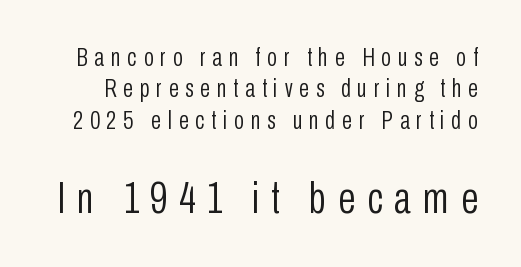
Q: Is the text bold? A: No.
Q: Is the text italic (slanted)? A: No, it is upright.
Q: Is the typeface a serif or a sans-serif typeface? A: Sans-serif.
Q: Is the text underlined? A: No.
Q: Is the spacing between letters normal or unusually wide? A: Unusually wide.
Q: Which block of text is set in a larger size, the first (top) or the second (bottom)? A: The second (bottom) one.
Q: Width (condensed, normal, or wide)? A: Condensed.
Q: Stroke contrast? A: Low.
Q: x-height? A: Medium.
Q: Monospaced? A: No.
